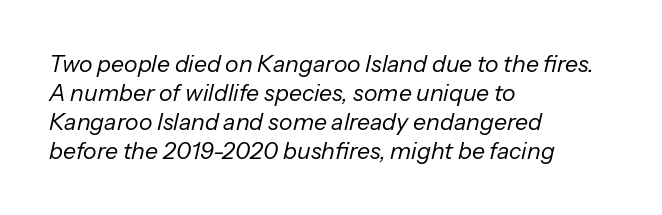
The image shows 23 px text type, italic (leaning right); set left-aligned, normal line spacing (1.26x), normal letter spacing, not underlined.
